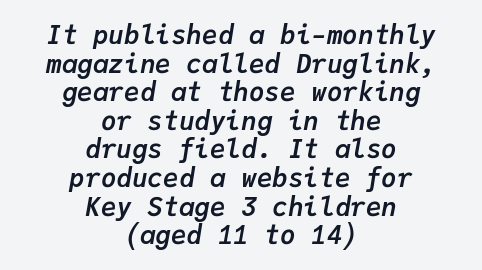
Q: Is the text bold? A: Yes.
Q: Is the text italic (slanted)? A: Yes, it leans right by about 9 degrees.
Q: Is the text underlined? A: No.
Q: How is the paragraph aligned? A: Centered.
Q: Is the spacing between letters normal or unusually wide? A: Normal.
Q: Is the spacing between lines tight, normal or loose? A: Tight.
